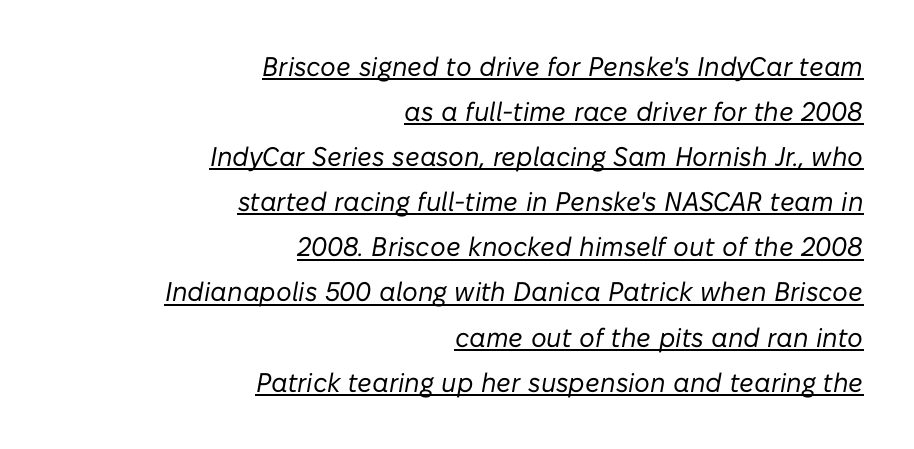
{"italic": "yes", "lean": "right", "slant_degrees": 10, "bold": "no", "underline": "yes", "align": "right", "line_spacing": "normal", "line_spacing_ratio": 1.67, "letter_spacing": "normal", "letter_spacing_em": 0.0, "glyph_px": 27}
